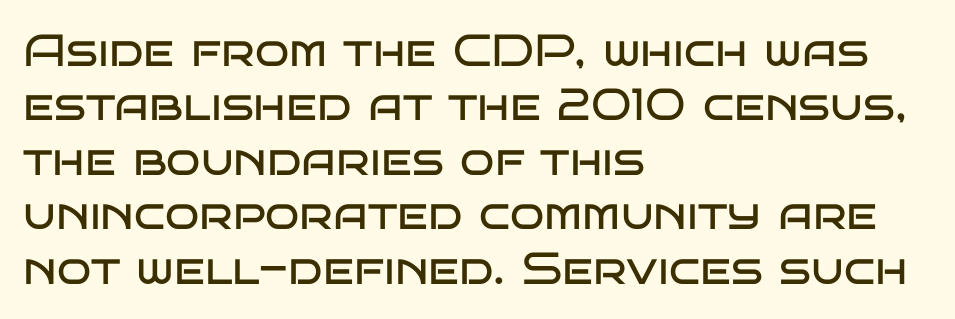
Q: Is the text bold? A: No.
Q: Is the text italic (slanted)? A: No, it is upright.
Q: Is the typeface a serif or a sans-serif typeface? A: Sans-serif.
Q: Is the text underlined? A: No.
Q: How is the paragraph aligned? A: Left-aligned.
Q: Is the spacing between letters normal or unusually wide? A: Normal.
Q: Width (condensed, normal, or wide)? A: Wide.
Q: Stroke contrast? A: Low.
Q: x-height? A: Large.
Q: Monospaced? A: No.
